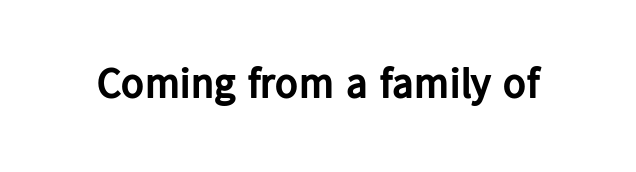
Q: Is the text bold? A: Yes.
Q: Is the text italic (slanted)? A: No, it is upright.
Q: Is the typeface a serif or a sans-serif typeface? A: Sans-serif.
Q: Is the text underlined? A: No.
Q: Is the spacing between letters normal or unusually wide? A: Normal.
Q: Width (condensed, normal, or wide)? A: Normal.
Q: Stroke contrast? A: Low.
Q: x-height? A: Medium.
Q: Monospaced? A: No.
